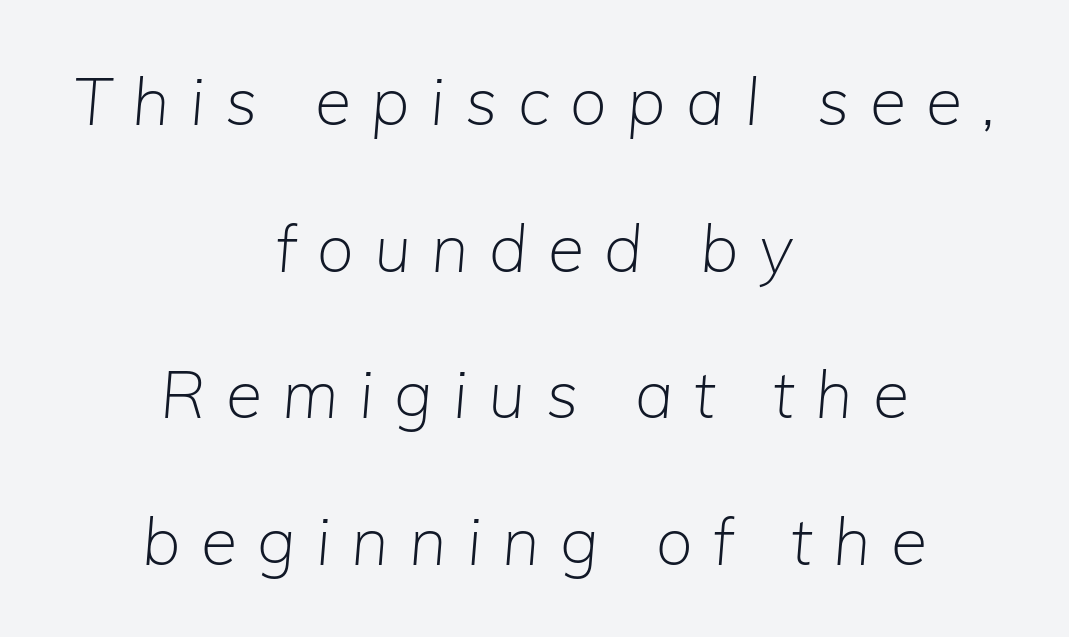
Q: Is the text bold? A: No.
Q: Is the text italic (slanted)? A: Yes, it leans right by about 5 degrees.
Q: Is the text underlined? A: No.
Q: How is the paragraph aligned? A: Centered.
Q: Is the spacing between letters normal or unusually wide? A: Unusually wide.
Q: Is the spacing between lines tight, normal or loose? A: Loose.
Q: Width (condensed, normal, or wide)? A: Normal.
Q: Stroke contrast? A: Low.
Q: x-height? A: Medium.
Q: Monospaced? A: No.
